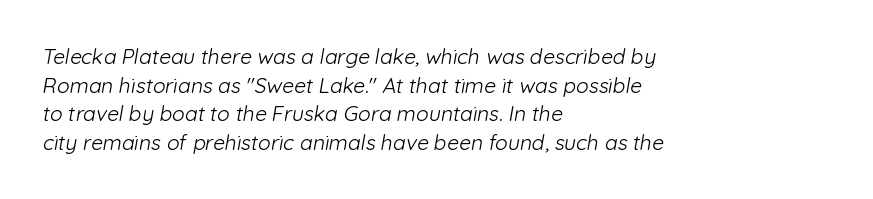
Q: Is the text bold? A: No.
Q: Is the text underlined? A: No.
Q: How is the paragraph aligned? A: Left-aligned.
Q: Is the spacing between letters normal or unusually wide? A: Normal.
Q: Is the spacing between lines tight, normal or loose? A: Normal.
